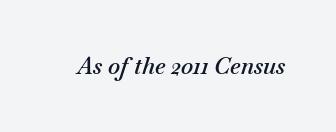
The image shows 23 px text type, italic (leaning right); set normal letter spacing, not underlined.
